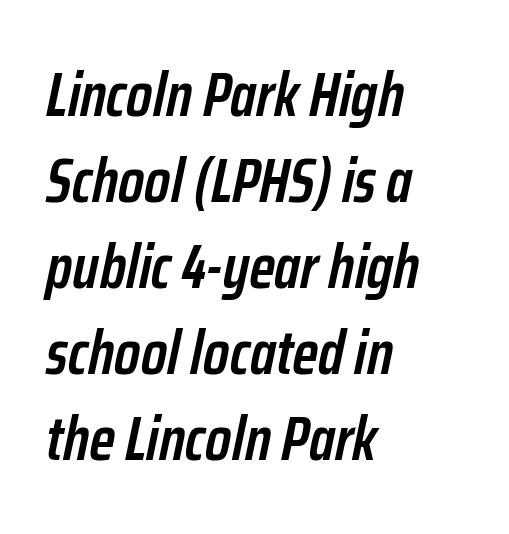
The image shows 61 px semibold, condensed type, italic (leaning right); set left-aligned, normal line spacing (1.41x), normal letter spacing, not underlined; low stroke contrast and a medium x-height.
